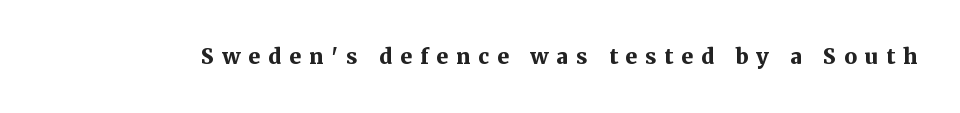
{"italic": "no", "bold": "yes", "underline": "no", "letter_spacing": "wide", "letter_spacing_em": 0.39, "glyph_px": 21}
